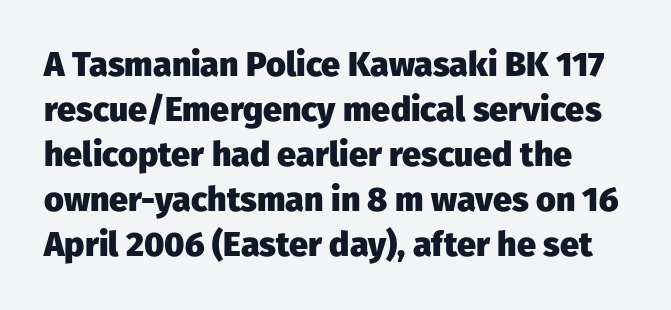
{"serif": "no", "italic": "no", "bold": "yes", "weight": "heavy", "width": "normal", "stroke_contrast": "low", "x_height": "medium", "monospaced": "no", "underline": "no", "line_spacing": "normal", "line_spacing_ratio": 1.32, "letter_spacing": "normal", "letter_spacing_em": 0.0, "glyph_px": 34}
